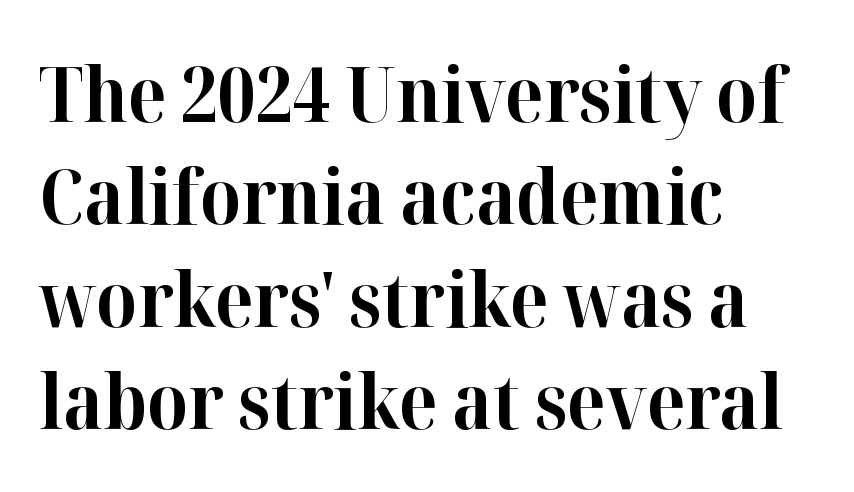
{"serif": "yes", "italic": "no", "bold": "yes", "weight": "bold", "width": "normal", "stroke_contrast": "high", "x_height": "medium", "monospaced": "no", "underline": "no", "align": "left", "line_spacing": "normal", "line_spacing_ratio": 1.33, "letter_spacing": "normal", "letter_spacing_em": 0.0, "glyph_px": 77}
